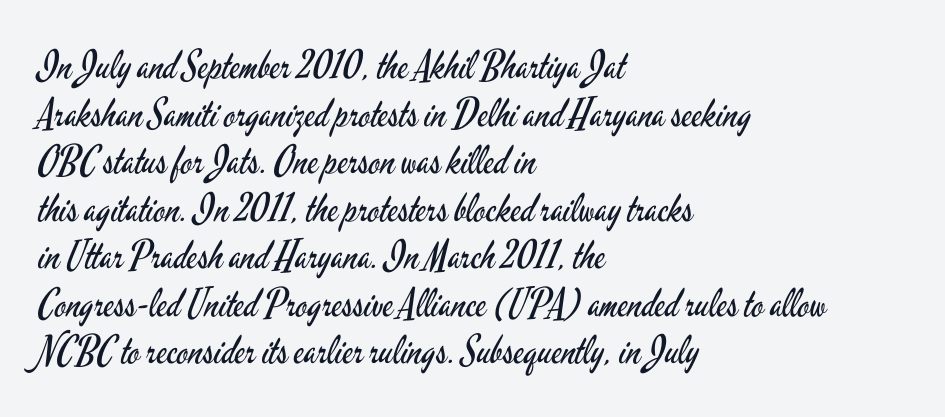
{"serif": "no", "bold": "no", "weight": "regular", "width": "condensed", "stroke_contrast": "low", "x_height": "small", "monospaced": "no", "underline": "no", "align": "left", "line_spacing_ratio": 1.22, "letter_spacing": "normal", "letter_spacing_em": 0.0, "glyph_px": 39}
